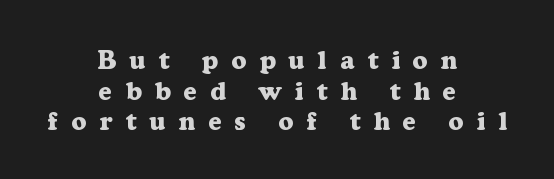
Caption: expanded tracking, letters set apart. Is the type bold? Yes — the strokes are clearly thick and heavy. Every row of glyphs is offset so its center matches the block's center. The axis of the letterforms is exactly vertical.
